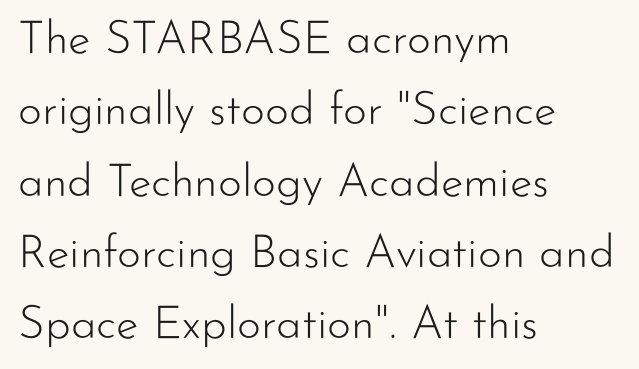
In terms of leading, this rendering sits right in the middle. Any mark beneath the type? The region is blank. What kind of face is this? One without serifs — a sans. The strokes are not fattened; the text isn't bold. Quick note: not italic, upright. You could not count columns in this text — the font is proportionally spaced.
